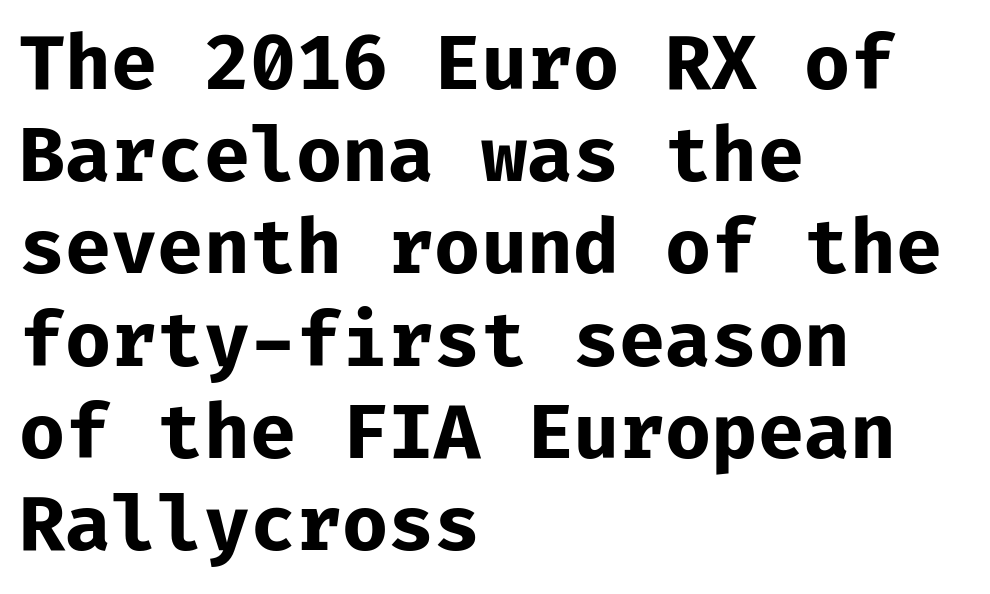
{"serif": "no", "italic": "no", "bold": "yes", "weight": "bold", "width": "normal", "stroke_contrast": "low", "x_height": "medium", "monospaced": "yes", "underline": "no", "align": "left", "line_spacing_ratio": 1.23, "letter_spacing": "normal", "letter_spacing_em": 0.0, "glyph_px": 75}
